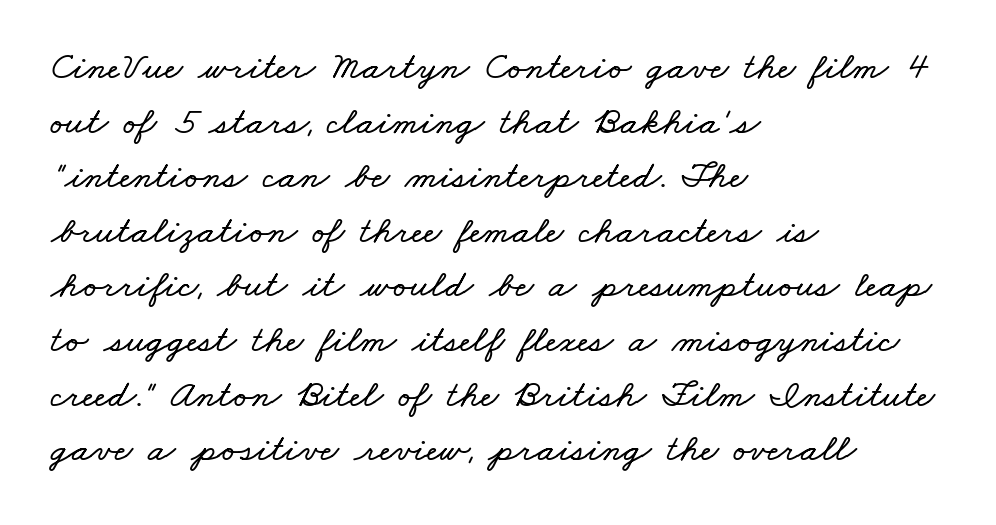
Evenly set lines give the paragraph a standard silhouette. Caption: standard tracking, unaltered. Varying glyph widths throughout — classic text-font behaviour. Check the space under the baseline: it is left empty. In CSS terms this would be text-align: left.
